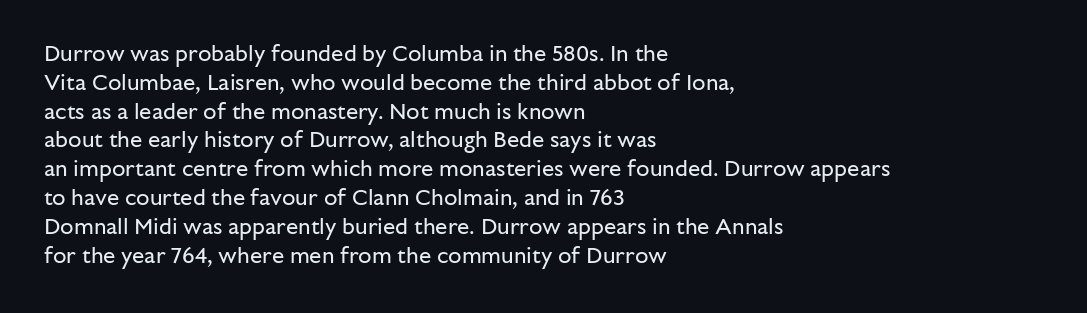
Q: Is the text bold? A: No.
Q: Is the text italic (slanted)? A: No, it is upright.
Q: Is the text underlined? A: No.
Q: How is the paragraph aligned? A: Left-aligned.
Q: Is the spacing between letters normal or unusually wide? A: Normal.
Q: Is the spacing between lines tight, normal or loose? A: Normal.
